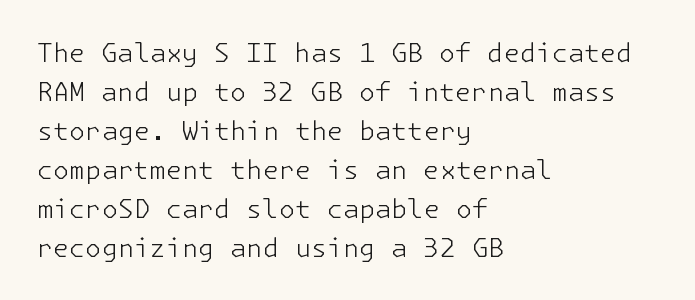
Each new line begins a customary step beneath the previous one. Students, note that the glyphs here touch the page at normal intervals. Letters rest on an invisible, unmarked baseline. Posture: upright roman.
